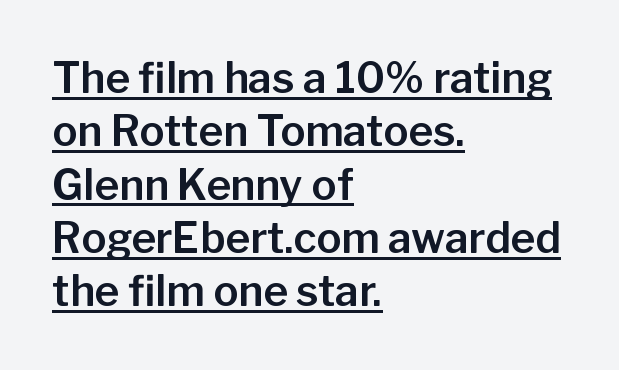
The image shows 42 px sans-serif type, upright; set left-aligned, normal line spacing (1.27x), normal letter spacing, underlined; low stroke contrast and a medium x-height.
